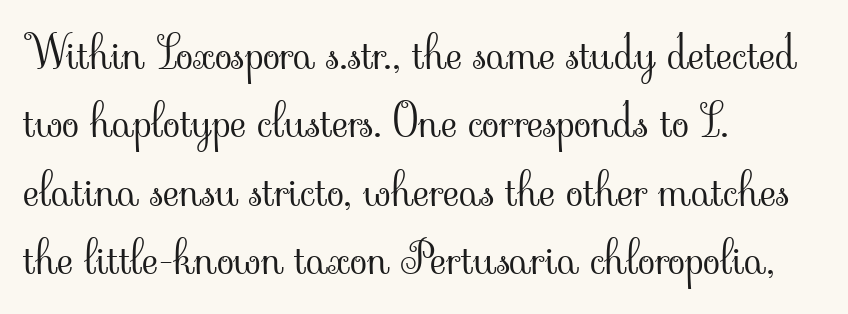
Rendered with straight, roman letterforms. You could not count columns in this text — the font is proportionally spaced. Reading down the column, the eye jumps a familiar distance to each next line. Where is the straight margin? On the left.
